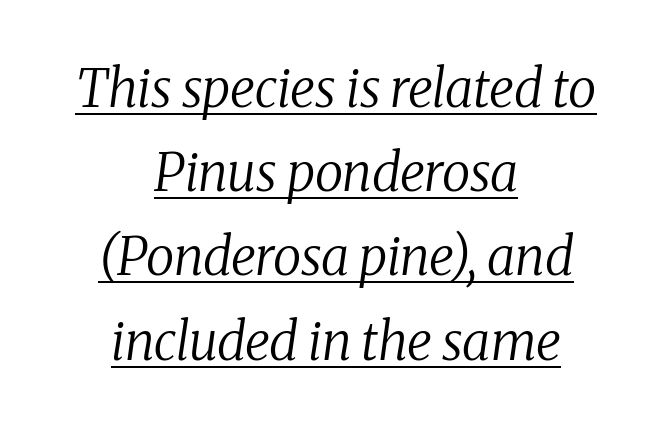
{"serif": "yes", "italic": "yes", "lean": "right", "slant_degrees": 8, "bold": "no", "weight": "regular", "width": "normal", "stroke_contrast": "medium", "x_height": "medium", "monospaced": "no", "underline": "yes", "align": "center", "line_spacing": "normal", "line_spacing_ratio": 1.62, "letter_spacing": "normal", "letter_spacing_em": 0.0, "glyph_px": 52}
